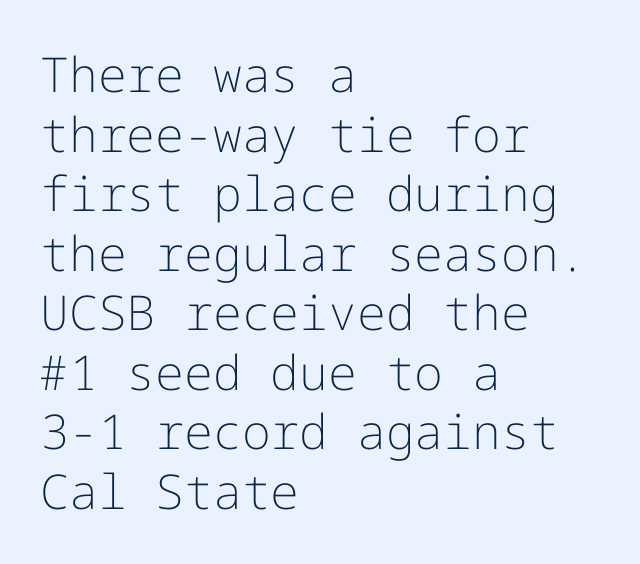
The image shows 48 px light sans-serif type, upright; set left-aligned, line spacing 1.24x, normal letter spacing, not underlined; low stroke contrast and a medium x-height.
